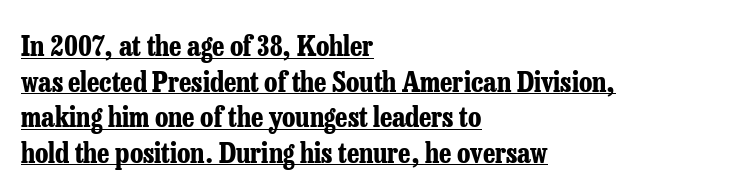
Q: Is the text bold? A: Yes.
Q: Is the text italic (slanted)? A: No, it is upright.
Q: Is the typeface a serif or a sans-serif typeface? A: Serif.
Q: Is the text underlined? A: Yes.
Q: How is the paragraph aligned? A: Left-aligned.
Q: Is the spacing between letters normal or unusually wide? A: Normal.
Q: Is the spacing between lines tight, normal or loose? A: Normal.
Q: Width (condensed, normal, or wide)? A: Condensed.
Q: Stroke contrast? A: Low.
Q: x-height? A: Medium.
Q: Monospaced? A: No.
